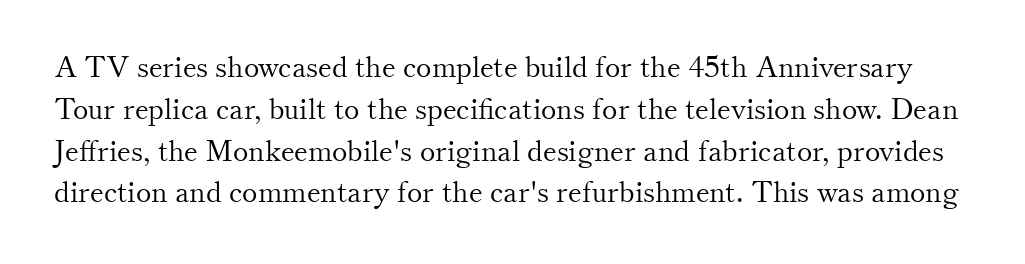
{"serif": "yes", "italic": "no", "bold": "no", "weight": "light", "width": "normal", "stroke_contrast": "medium", "x_height": "small", "monospaced": "no", "underline": "no", "line_spacing": "normal", "line_spacing_ratio": 1.44, "letter_spacing": "normal", "letter_spacing_em": 0.0, "glyph_px": 29}
